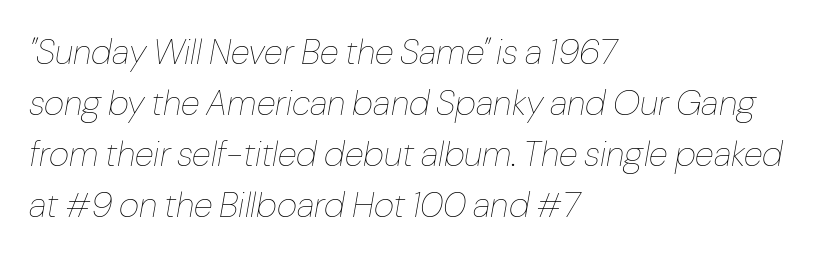
Q: Is the text bold? A: No.
Q: Is the text italic (slanted)? A: Yes, it leans right by about 10 degrees.
Q: Is the text underlined? A: No.
Q: How is the paragraph aligned? A: Left-aligned.
Q: Is the spacing between letters normal or unusually wide? A: Normal.
Q: Is the spacing between lines tight, normal or loose? A: Normal.
Q: Width (condensed, normal, or wide)? A: Normal.
Q: Stroke contrast? A: Low.
Q: x-height? A: Medium.
Q: Monospaced? A: No.
